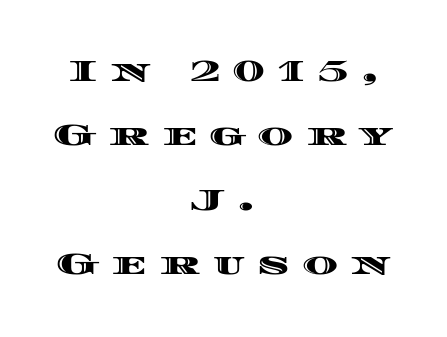
Nope, not italic — everything's standing straight. Do the characters align in a grid? No, the font is proportional. This block would shrink considerably if given ordinary leading; it's expanded now. Caption: expanded tracking, letters set apart.
